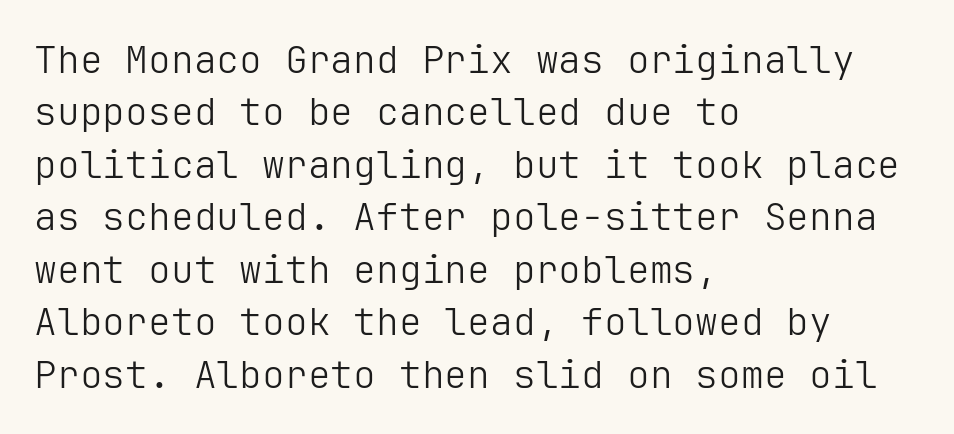
Does the leading feel generous? No, just average. Characters remain perfectly vertical along every line. Compared with a centered layout, this one pins lines to the left instead. Decoration check: the copy has no underline. Compared with typical body copy, the letter spacing here is the same. These lines are composed in type without serifs.
